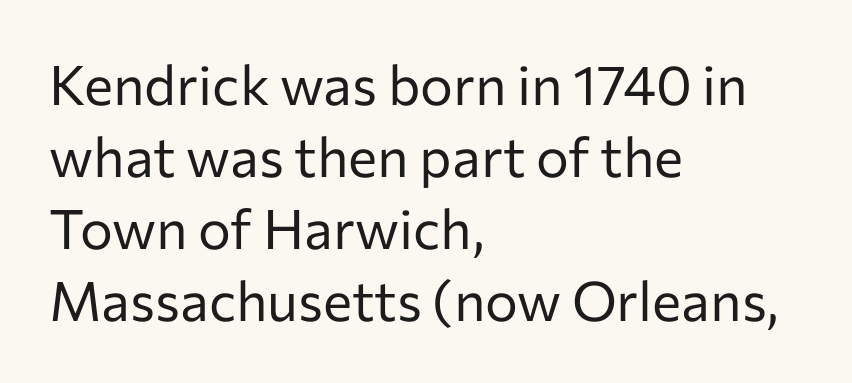
Stroke terminals: plain, sans-serif. These lines keep a tight, regular rhythm from letter to letter. The words here are not underlined. Stems here are at most as thick as an everyday book face. Students, observe: this is what conventionally led text looks like. The specimen reads as upright at a glance.
